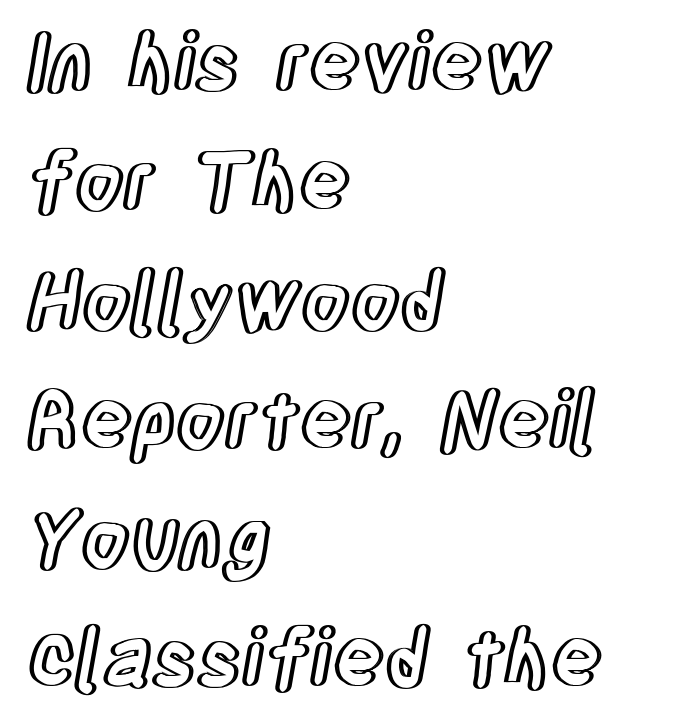
The image shows 79 px condensed type; set left-aligned, normal line spacing (1.51x), normal letter spacing, not underlined; a large x-height.
